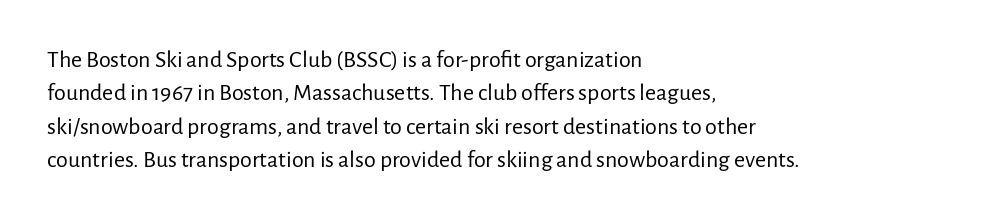
{"italic": "no", "bold": "no", "underline": "no", "align": "left", "line_spacing": "normal", "line_spacing_ratio": 1.39, "letter_spacing": "normal", "letter_spacing_em": 0.0, "glyph_px": 24}
